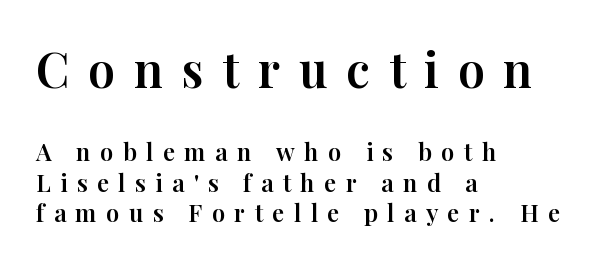
The image shows 48 px serif type, upright; set left-aligned, normal line spacing (1.27x), unusually wide letter spacing (+0.39 em), not underlined; the first (top) block is 2.0x larger; high stroke contrast and a medium x-height.
